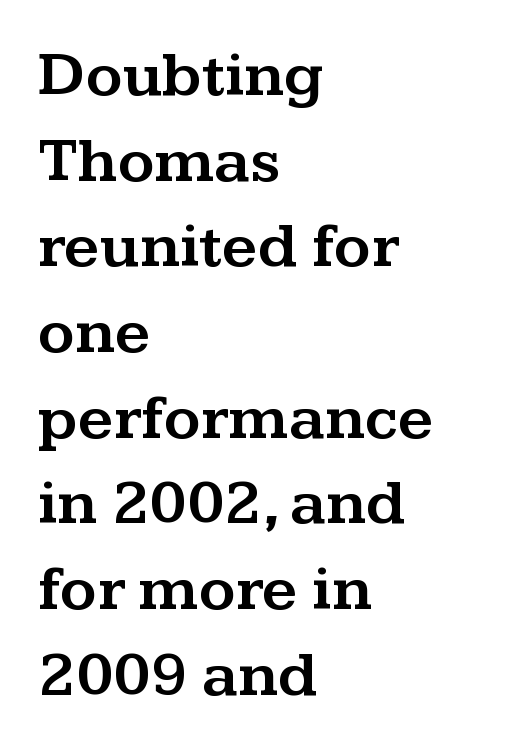
The image shows 63 px wide serif type, upright; set left-aligned, normal line spacing (1.36x), normal letter spacing, not underlined; medium stroke contrast and a medium x-height.
